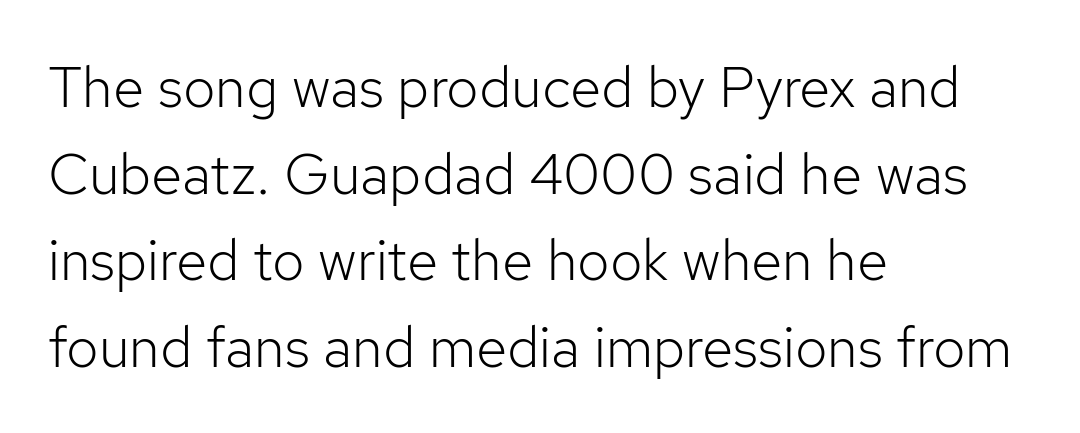
Q: Is the text bold? A: No.
Q: Is the text italic (slanted)? A: No, it is upright.
Q: Is the typeface a serif or a sans-serif typeface? A: Sans-serif.
Q: Is the text underlined? A: No.
Q: How is the paragraph aligned? A: Left-aligned.
Q: Is the spacing between letters normal or unusually wide? A: Normal.
Q: Is the spacing between lines tight, normal or loose? A: Normal.
Q: Width (condensed, normal, or wide)? A: Normal.
Q: Stroke contrast? A: Low.
Q: x-height? A: Medium.
Q: Monospaced? A: No.
